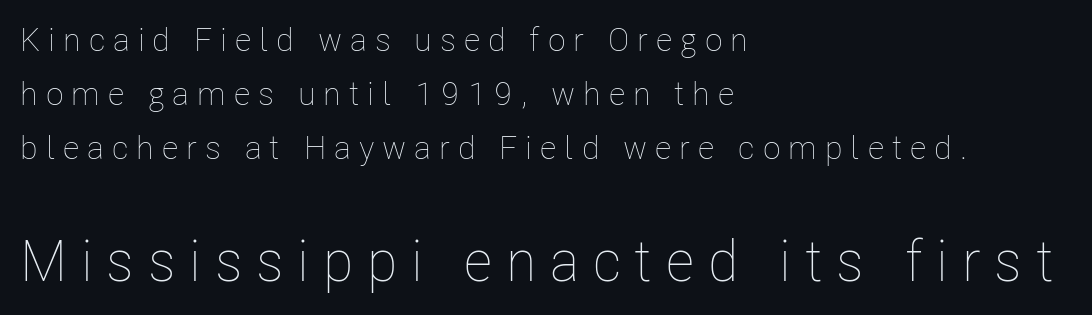
Q: Is the text bold? A: No.
Q: Is the text italic (slanted)? A: No, it is upright.
Q: Is the text underlined? A: No.
Q: How is the paragraph aligned? A: Left-aligned.
Q: Is the spacing between letters normal or unusually wide? A: Unusually wide.
Q: Is the spacing between lines tight, normal or loose? A: Normal.
Q: Which block of text is set in a larger size, the first (top) or the second (bottom)? A: The second (bottom) one.
Q: Width (condensed, normal, or wide)? A: Condensed.
Q: Stroke contrast? A: Low.
Q: x-height? A: Medium.
Q: Monospaced? A: No.
